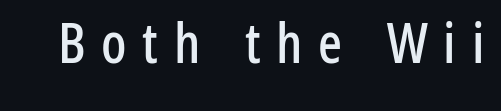
Each letter's strokes conclude bluntly, with no projecting serifs. Glance below the letters and you will spot only blank space. The tracking reads as deliberately expanded to a designer's eye. Character widths vary here, with narrow letters taking less room than wide ones. The type sits square on the baseline with zero lean.
